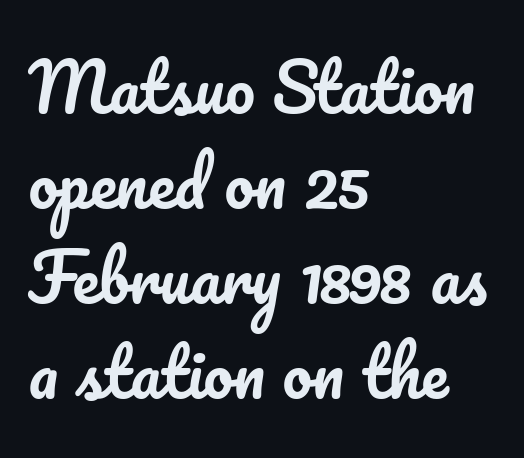
Nobody touched the tracking dial on this one. Looks like regular typesetting: each glyph gets only the width it needs. The leading is moderate, giving the passage an even texture. The passage is arranged the way most books set body copy — flush left.
